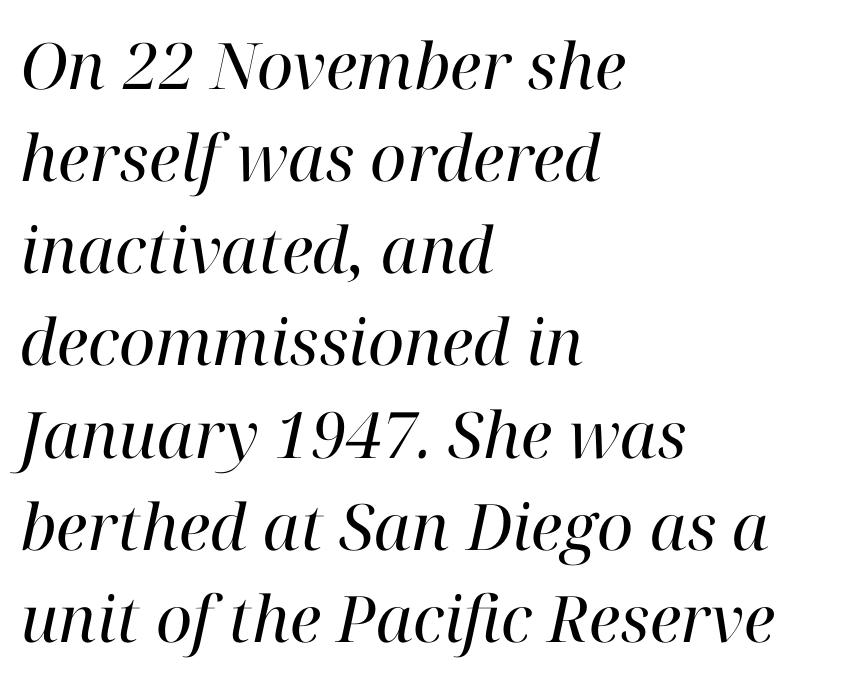
Q: Is the text bold? A: No.
Q: Is the text italic (slanted)? A: Yes, it leans right by about 12 degrees.
Q: Is the typeface a serif or a sans-serif typeface? A: Serif.
Q: Is the text underlined? A: No.
Q: How is the paragraph aligned? A: Left-aligned.
Q: Is the spacing between letters normal or unusually wide? A: Normal.
Q: Is the spacing between lines tight, normal or loose? A: Normal.
Q: Width (condensed, normal, or wide)? A: Normal.
Q: Stroke contrast? A: High.
Q: x-height? A: Medium.
Q: Monospaced? A: No.
